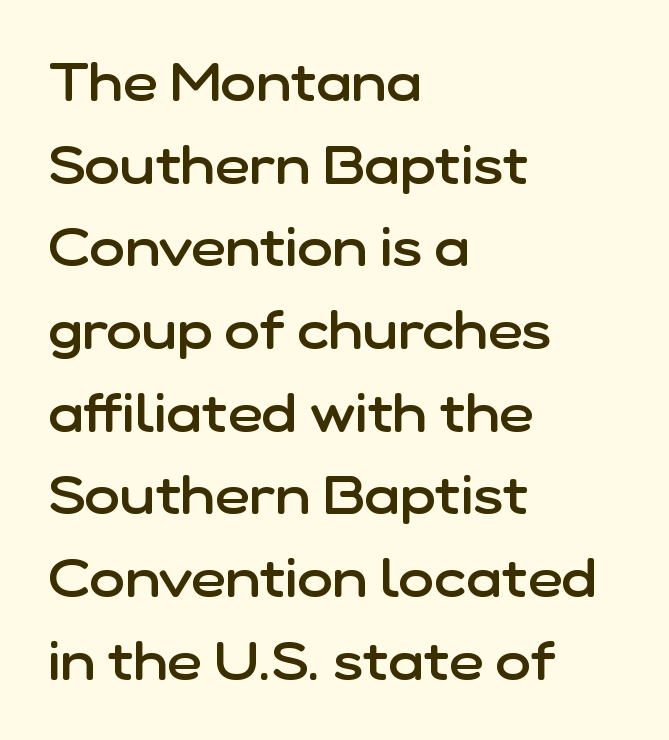
Each letter keeps its own natural width here, so spacing adapts to shape. Honestly, the letter spacing is just normal — you wouldn't notice it. A semibold gives these letters moderate extra thickness, short of bold. Where is the straight margin? On the left.
